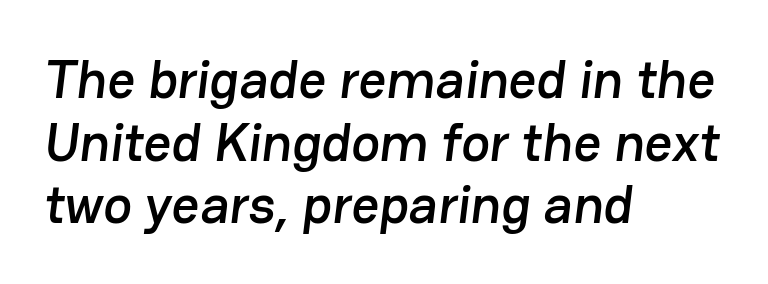
Q: Is the typeface a serif or a sans-serif typeface? A: Sans-serif.
Q: Is the text underlined? A: No.
Q: How is the paragraph aligned? A: Left-aligned.
Q: Is the spacing between letters normal or unusually wide? A: Normal.
Q: Width (condensed, normal, or wide)? A: Normal.
Q: Stroke contrast? A: Low.
Q: x-height? A: Medium.
Q: Monospaced? A: No.
